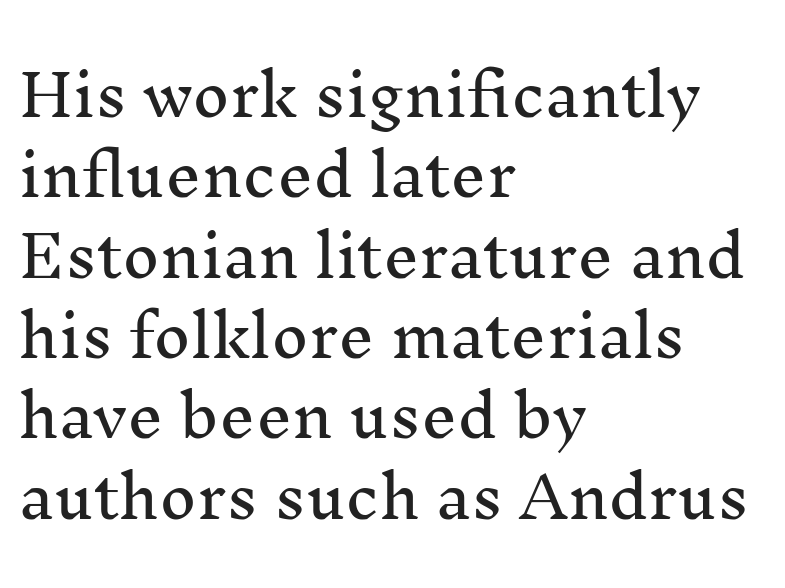
The image shows 57 px serif type, upright; set left-aligned, normal line spacing (1.41x), normal letter spacing, not underlined; medium stroke contrast and a medium x-height.
